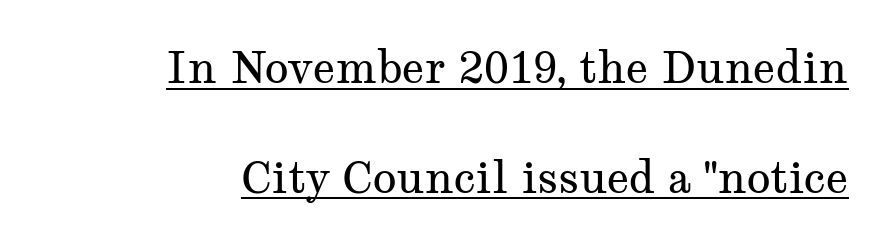
Alignment: flush right. These lines are rendered in a variable-pitch font. The glyphs in this specimen are seriffed. Somebody hit Ctrl+U on this one — the words are underlined. If you measured baseline to baseline, you'd find a long distance.
